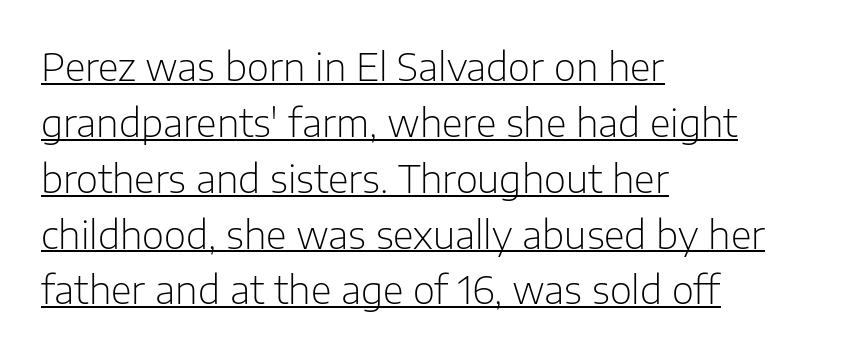
Q: Is the text bold? A: No.
Q: Is the text italic (slanted)? A: No, it is upright.
Q: Is the typeface a serif or a sans-serif typeface? A: Sans-serif.
Q: Is the text underlined? A: Yes.
Q: How is the paragraph aligned? A: Left-aligned.
Q: Is the spacing between letters normal or unusually wide? A: Normal.
Q: Is the spacing between lines tight, normal or loose? A: Normal.
Q: Width (condensed, normal, or wide)? A: Normal.
Q: Stroke contrast? A: Low.
Q: x-height? A: Medium.
Q: Monospaced? A: No.
